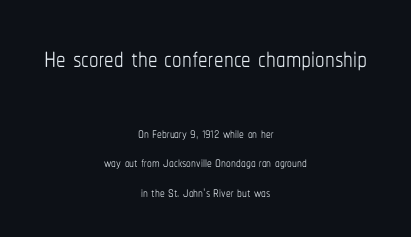
Q: Is the text bold? A: No.
Q: Is the text italic (slanted)? A: No, it is upright.
Q: Is the text underlined? A: No.
Q: How is the paragraph aligned? A: Centered.
Q: Is the spacing between letters normal or unusually wide? A: Normal.
Q: Is the spacing between lines tight, normal or loose? A: Normal.
Q: Which block of text is set in a larger size, the first (top) or the second (bottom)? A: The first (top) one.
Q: Width (condensed, normal, or wide)? A: Condensed.
Q: Stroke contrast? A: Low.
Q: x-height? A: Medium.
Q: Monospaced? A: No.
